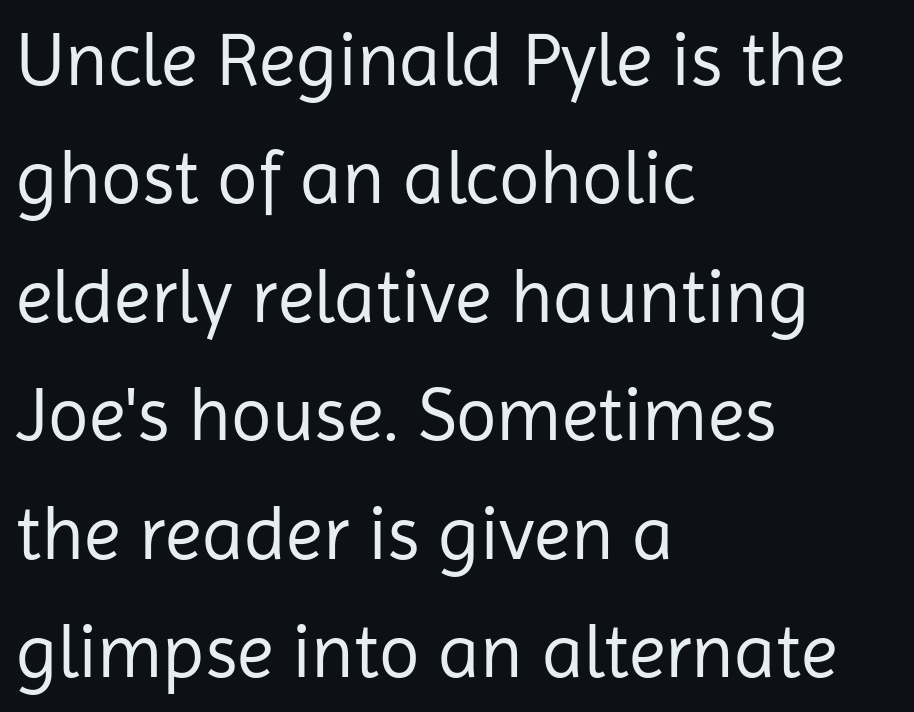
Q: Is the text bold? A: No.
Q: Is the text italic (slanted)? A: No, it is upright.
Q: Is the typeface a serif or a sans-serif typeface? A: Sans-serif.
Q: Is the text underlined? A: No.
Q: How is the paragraph aligned? A: Left-aligned.
Q: Is the spacing between letters normal or unusually wide? A: Normal.
Q: Is the spacing between lines tight, normal or loose? A: Normal.
Q: Width (condensed, normal, or wide)? A: Normal.
Q: Stroke contrast? A: Low.
Q: x-height? A: Medium.
Q: Monospaced? A: No.
